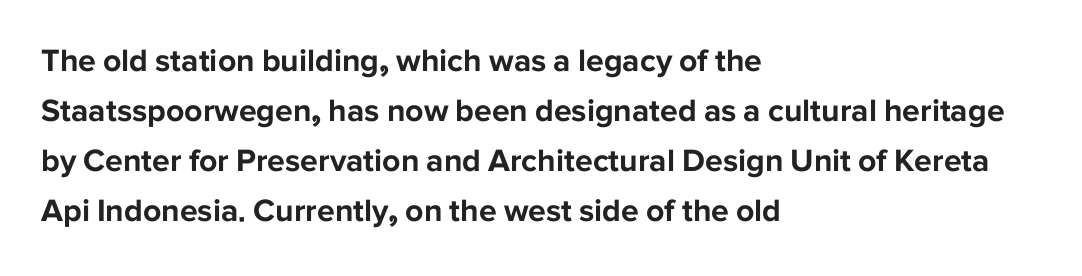
Q: Is the text bold? A: Yes.
Q: Is the text italic (slanted)? A: No, it is upright.
Q: Is the typeface a serif or a sans-serif typeface? A: Sans-serif.
Q: Is the text underlined? A: No.
Q: How is the paragraph aligned? A: Left-aligned.
Q: Is the spacing between letters normal or unusually wide? A: Normal.
Q: Is the spacing between lines tight, normal or loose? A: Normal.
Q: Width (condensed, normal, or wide)? A: Normal.
Q: Stroke contrast? A: Low.
Q: x-height? A: Medium.
Q: Monospaced? A: No.
